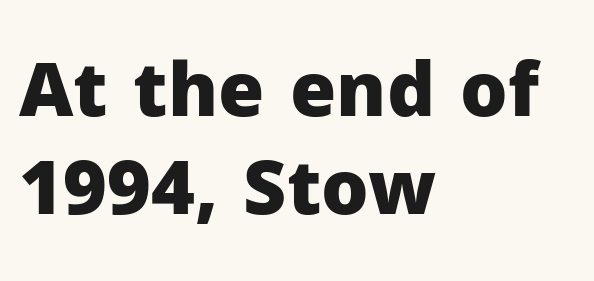
Q: Is the text bold? A: Yes.
Q: Is the text italic (slanted)? A: No, it is upright.
Q: Is the typeface a serif or a sans-serif typeface? A: Sans-serif.
Q: Is the text underlined? A: No.
Q: How is the paragraph aligned? A: Left-aligned.
Q: Is the spacing between letters normal or unusually wide? A: Normal.
Q: Is the spacing between lines tight, normal or loose? A: Normal.
Q: Width (condensed, normal, or wide)? A: Normal.
Q: Stroke contrast? A: Low.
Q: x-height? A: Medium.
Q: Monospaced? A: No.
